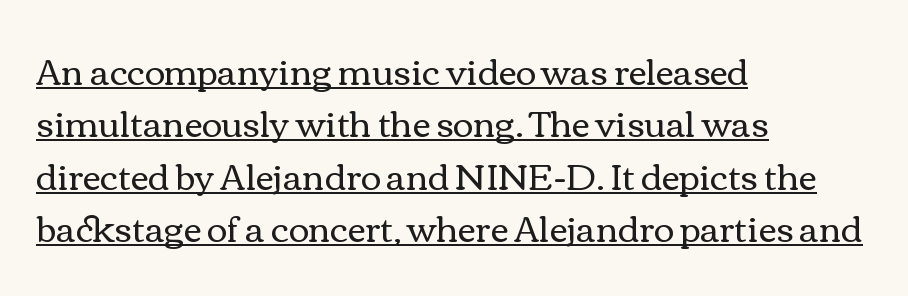
Q: Is the text bold? A: No.
Q: Is the text italic (slanted)? A: No, it is upright.
Q: Is the text underlined? A: Yes.
Q: How is the paragraph aligned? A: Left-aligned.
Q: Is the spacing between letters normal or unusually wide? A: Normal.
Q: Is the spacing between lines tight, normal or loose? A: Normal.
Q: Width (condensed, normal, or wide)? A: Wide.
Q: Stroke contrast? A: Medium.
Q: x-height? A: Medium.
Q: Monospaced? A: No.
